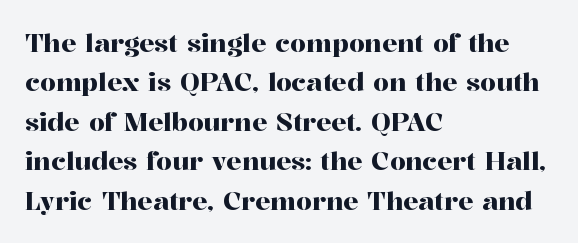
Q: Is the text italic (slanted)? A: No, it is upright.
Q: Is the text underlined? A: No.
Q: How is the paragraph aligned? A: Left-aligned.
Q: Is the spacing between letters normal or unusually wide? A: Normal.
Q: Is the spacing between lines tight, normal or loose? A: Normal.
